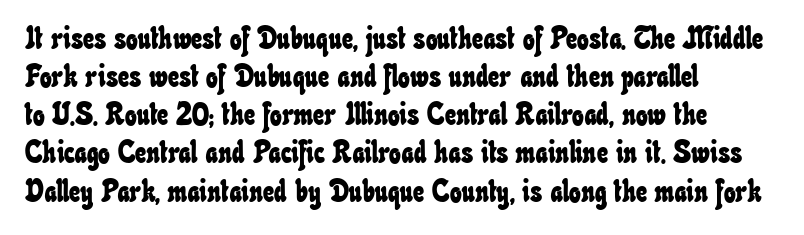
Q: Is the text underlined? A: No.
Q: How is the paragraph aligned? A: Left-aligned.
Q: Is the spacing between letters normal or unusually wide? A: Normal.
Q: Width (condensed, normal, or wide)? A: Condensed.
Q: Stroke contrast? A: Low.
Q: x-height? A: Small.
Q: Monospaced? A: No.
